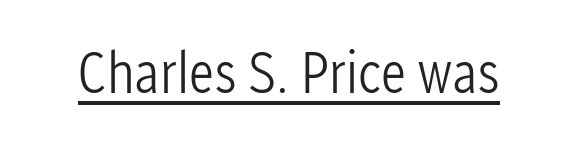
This sample uses plain, unmodified letter spacing. The characters display no serif detailing; their extremities are plain. The lettering holds an erect, upright posture throughout. The sample's only ornament is a line tracing under the words. This reads as an unemphasized weight, regular at the heaviest.
